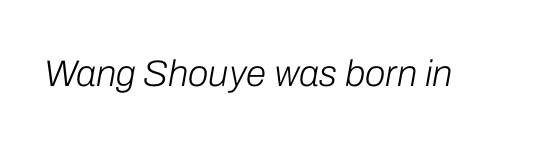
{"italic": "yes", "lean": "right", "slant_degrees": 10, "bold": "no", "weight": "light", "width": "normal", "stroke_contrast": "low", "x_height": "medium", "monospaced": "no", "underline": "no", "letter_spacing": "normal", "letter_spacing_em": 0.0, "glyph_px": 37}
